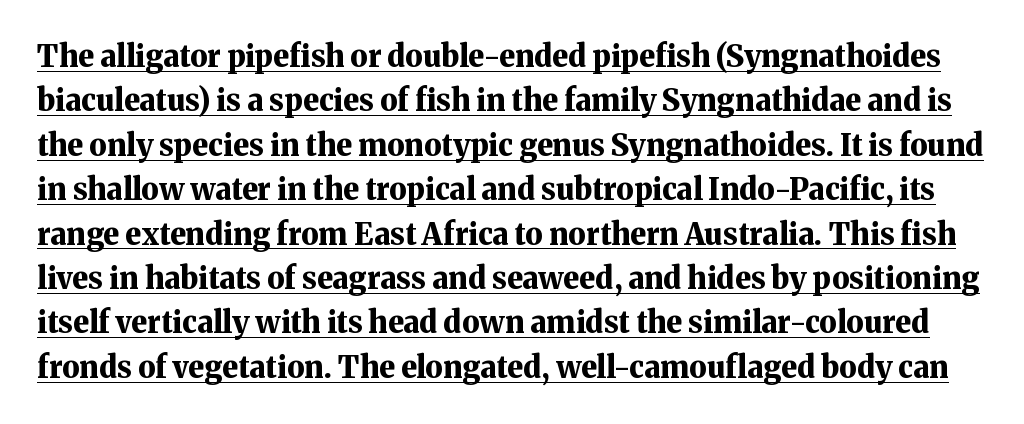
The image shows 30 px bold serif type, upright; set normal line spacing (1.48x), normal letter spacing, underlined; medium stroke contrast and a medium x-height.
